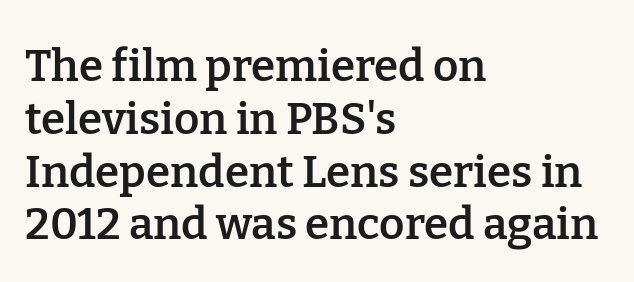
These words are printed semibold, heavier than regular yet not bold. Is this a fixed-width face? No — the glyphs have proportional, varying widths. Leftover space on each line is placed entirely after the last word. Tracking value appears to be zero — textbook default spacing. Serifs: yes, visible at the terminals of the letterforms.
